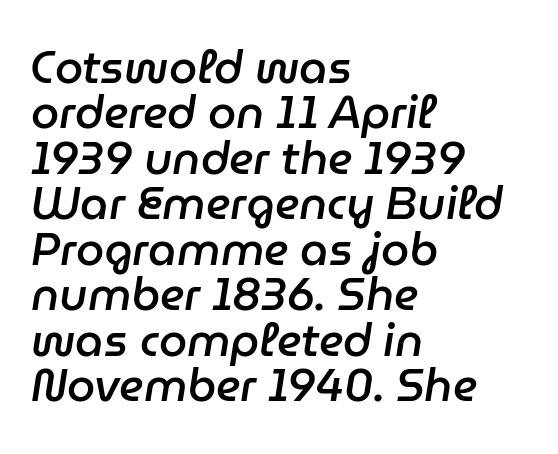
The lines in this sample share a left origin and differ only in where they stop. The space directly below the letters is spotless. Observe the lean: these are italic letterforms. The face used here is proportionally spaced, like ordinary book or web type.
